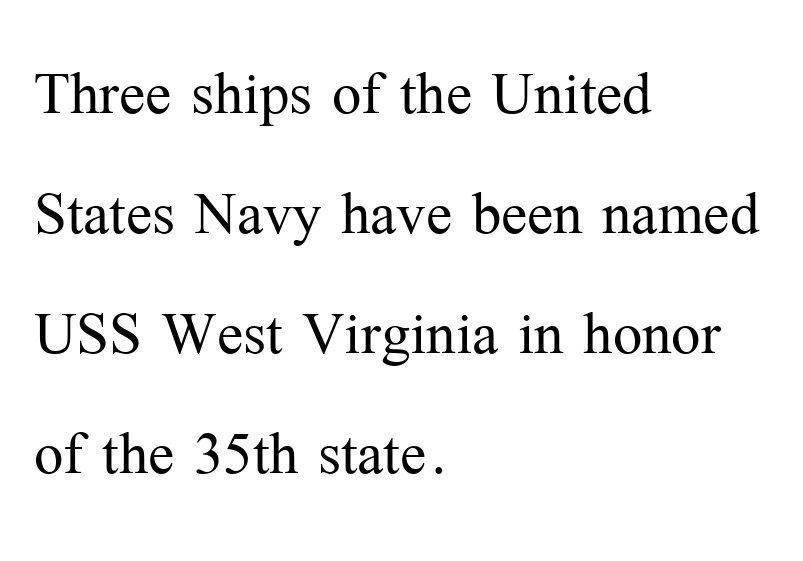
The image shows 78 px light serif type, upright; set left-aligned, normal line spacing (1.54x), normal letter spacing, not underlined; medium stroke contrast and a medium x-height.
